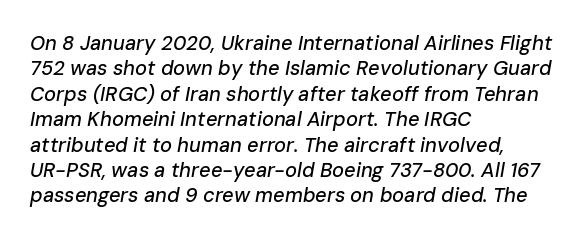
Q: Is the text italic (slanted)? A: Yes, it leans right by about 10 degrees.
Q: Is the text underlined? A: No.
Q: How is the paragraph aligned? A: Left-aligned.
Q: Is the spacing between letters normal or unusually wide? A: Normal.
Q: Is the spacing between lines tight, normal or loose? A: Normal.
